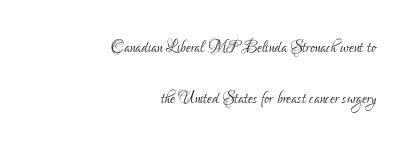
The image shows 22 px text type; set right-aligned, loose line spacing (2.34x), normal letter spacing, not underlined.
